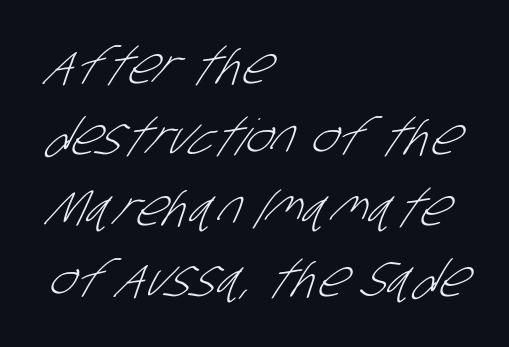
Q: Is the text bold? A: No.
Q: Is the typeface a serif or a sans-serif typeface? A: Sans-serif.
Q: Is the text underlined? A: No.
Q: How is the paragraph aligned? A: Left-aligned.
Q: Is the spacing between letters normal or unusually wide? A: Normal.
Q: Is the spacing between lines tight, normal or loose? A: Normal.
Q: Width (condensed, normal, or wide)? A: Condensed.
Q: Stroke contrast? A: Low.
Q: x-height? A: Large.
Q: Monospaced? A: No.
